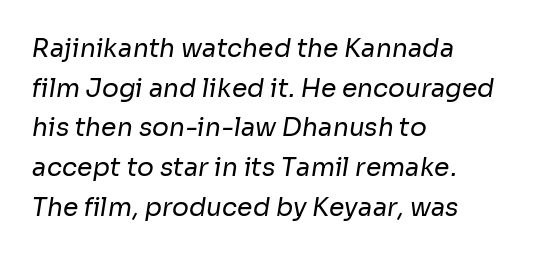
The image shows 25 px text type; set left-aligned, normal line spacing (1.59x), normal letter spacing, not underlined.
